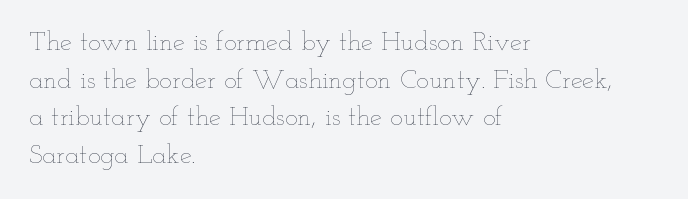
Q: Is the text bold? A: No.
Q: Is the text italic (slanted)? A: No, it is upright.
Q: Is the text underlined? A: No.
Q: How is the paragraph aligned? A: Left-aligned.
Q: Is the spacing between letters normal or unusually wide? A: Normal.
Q: Is the spacing between lines tight, normal or loose? A: Normal.
